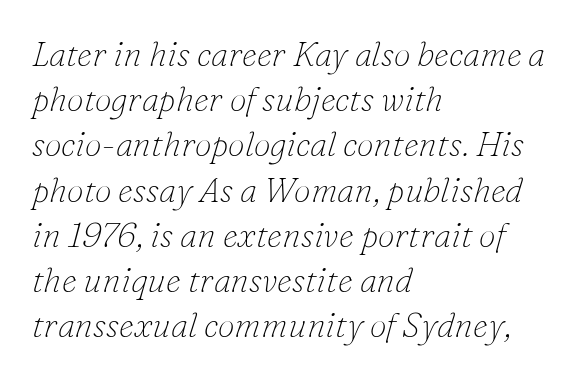
The image shows 34 px thin serif type, italic (leaning right); set left-aligned, normal line spacing (1.33x), normal letter spacing, not underlined; low stroke contrast and a small x-height.
